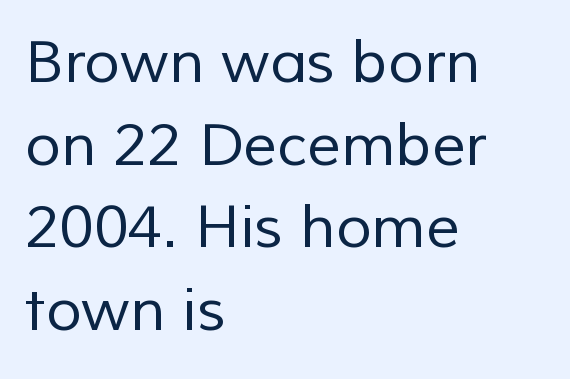
The image shows 59 px regular-weight sans-serif type; set left-aligned, normal line spacing (1.4x), normal letter spacing, not underlined; low stroke contrast and a medium x-height.
